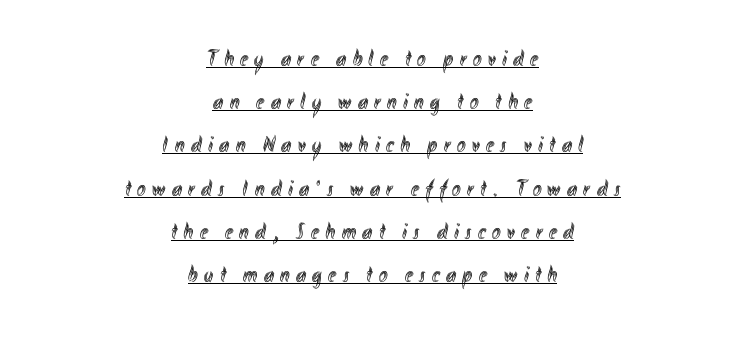
{"underline": "yes", "align": "center", "line_spacing_ratio": 1.88, "letter_spacing": "wide", "letter_spacing_em": 0.28, "glyph_px": 23}
